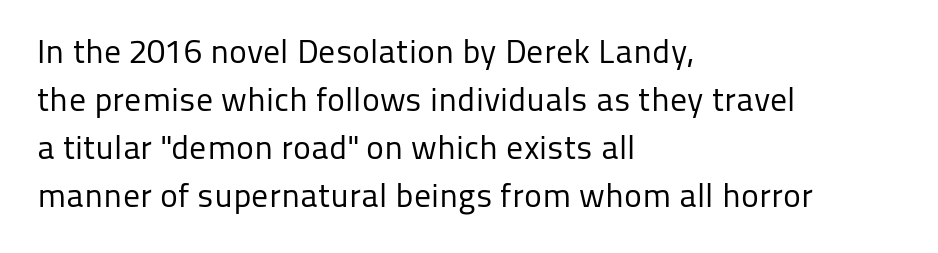
Q: Is the text bold? A: No.
Q: Is the text italic (slanted)? A: No, it is upright.
Q: Is the typeface a serif or a sans-serif typeface? A: Sans-serif.
Q: Is the text underlined? A: No.
Q: How is the paragraph aligned? A: Left-aligned.
Q: Is the spacing between letters normal or unusually wide? A: Normal.
Q: Is the spacing between lines tight, normal or loose? A: Normal.
Q: Width (condensed, normal, or wide)? A: Normal.
Q: Stroke contrast? A: Low.
Q: x-height? A: Medium.
Q: Monospaced? A: No.
